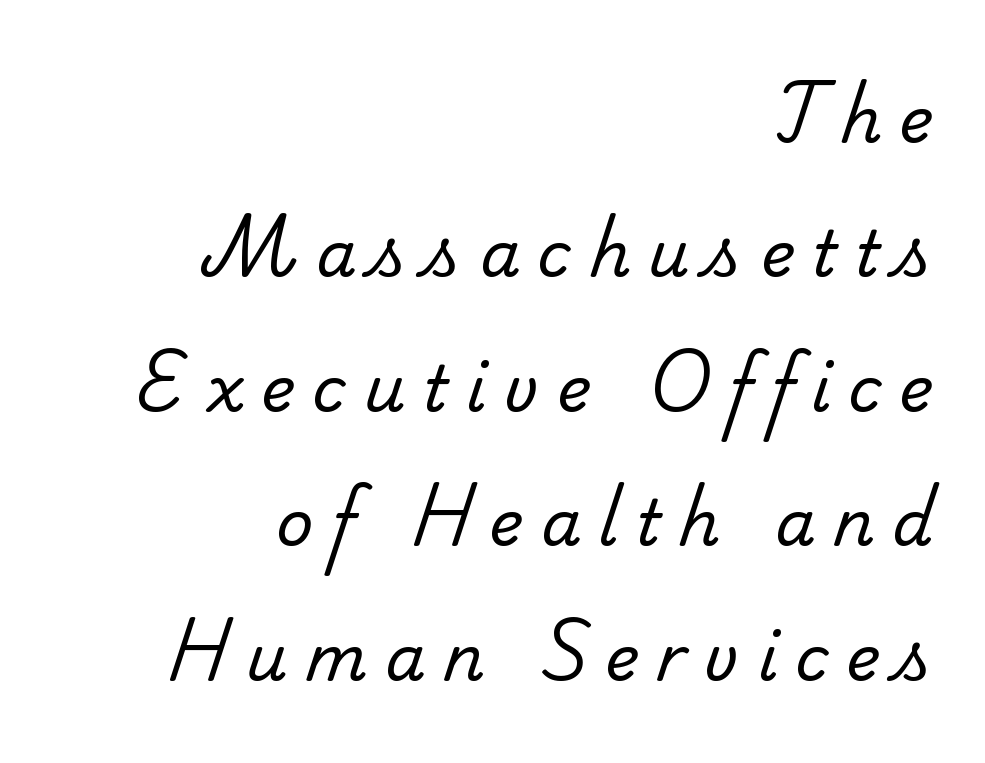
{"serif": "yes", "bold": "no", "weight": "regular", "width": "normal", "stroke_contrast": "low", "x_height": "small", "monospaced": "no", "underline": "no", "align": "right", "line_spacing": "loose", "line_spacing_ratio": 2.1, "letter_spacing": "wide", "letter_spacing_em": 0.28, "glyph_px": 64}
